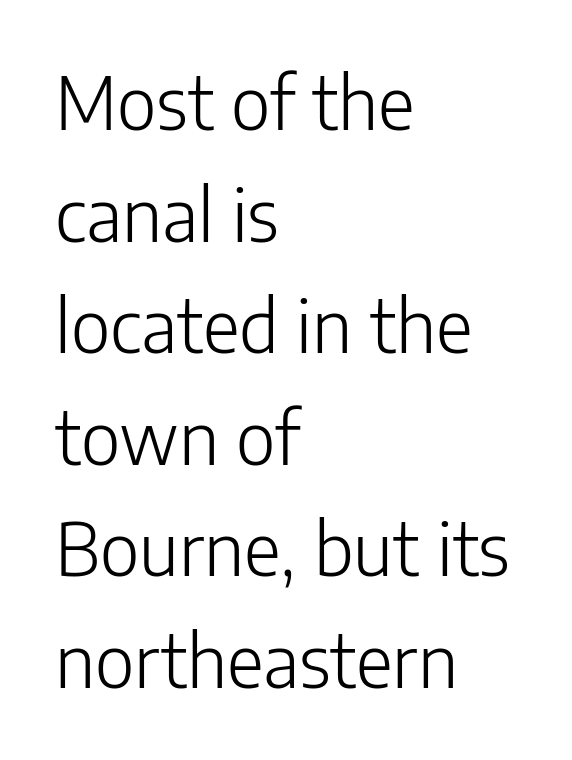
Is this a fixed-width face? No — the glyphs have proportional, varying widths. The font's upright variant was chosen for this text. The font family rendered here belongs to the sans-serif group. The paragraph shown leans on its left margin. Descenders hang freely into open space. No heavy texture on the line: the type isn't bold.
